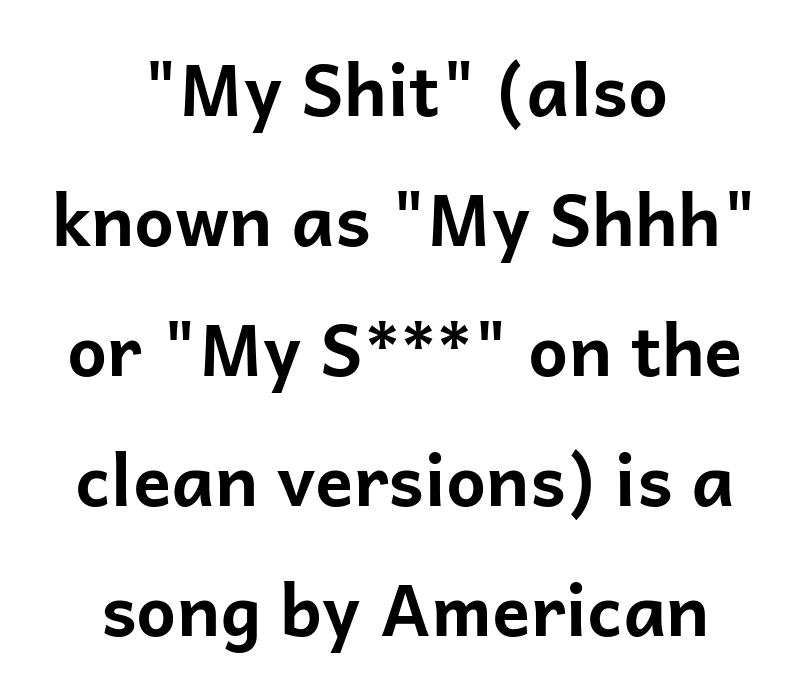
The image shows 71 px bold sans-serif type, upright; set centered, line spacing 1.83x, normal letter spacing, not underlined; low stroke contrast and a medium x-height.
